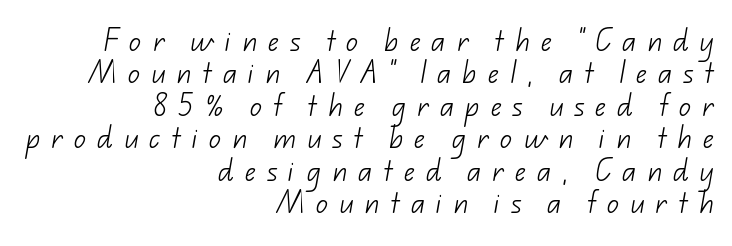
Q: Is the text bold? A: No.
Q: Is the text underlined? A: No.
Q: How is the paragraph aligned? A: Right-aligned.
Q: Is the spacing between letters normal or unusually wide? A: Unusually wide.
Q: Is the spacing between lines tight, normal or loose? A: Normal.
